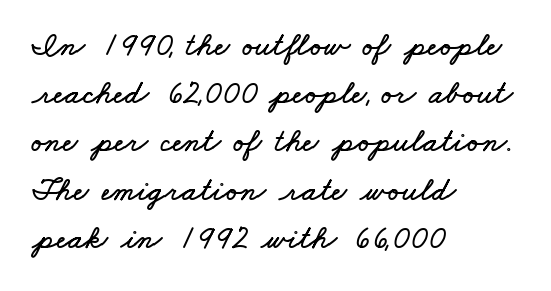
The image shows 33 px wide type; set left-aligned, normal line spacing (1.46x), normal letter spacing, not underlined; low stroke contrast and a small x-height.
